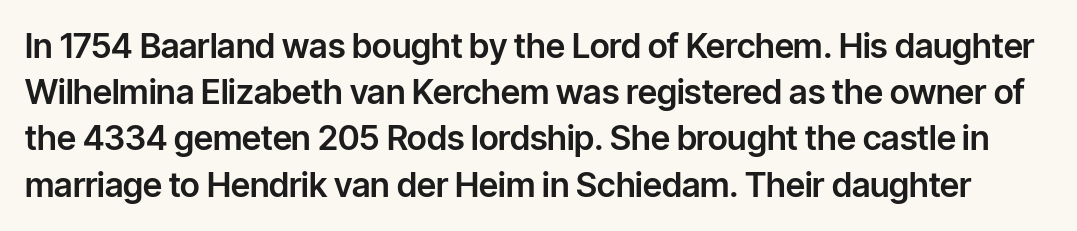
{"serif": "no", "italic": "no", "width": "normal", "stroke_contrast": "low", "x_height": "medium", "monospaced": "no", "underline": "no", "line_spacing": "normal", "line_spacing_ratio": 1.36, "letter_spacing": "normal", "letter_spacing_em": 0.0, "glyph_px": 34}
